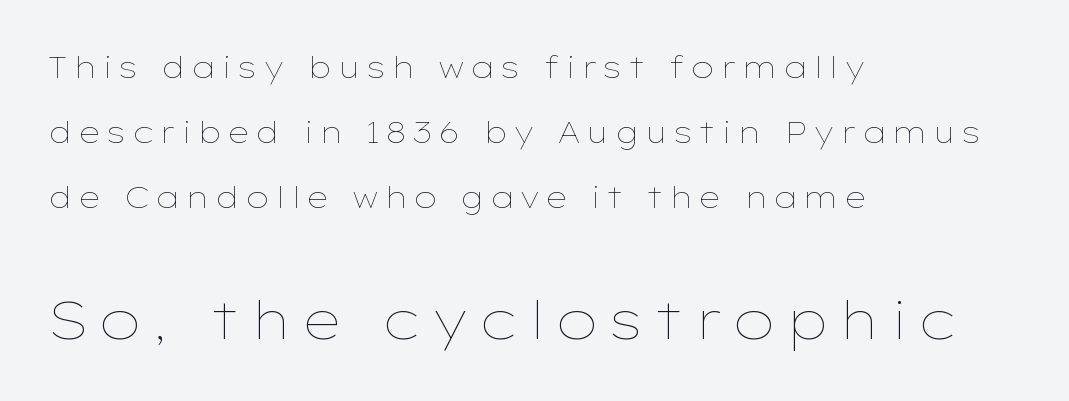
Q: Is the text bold? A: No.
Q: Is the text italic (slanted)? A: No, it is upright.
Q: Is the text underlined? A: No.
Q: How is the paragraph aligned? A: Left-aligned.
Q: Is the spacing between lines tight, normal or loose? A: Loose.
Q: Which block of text is set in a larger size, the first (top) or the second (bottom)? A: The second (bottom) one.
Q: Width (condensed, normal, or wide)? A: Wide.
Q: Stroke contrast? A: Low.
Q: x-height? A: Medium.
Q: Monospaced? A: No.
